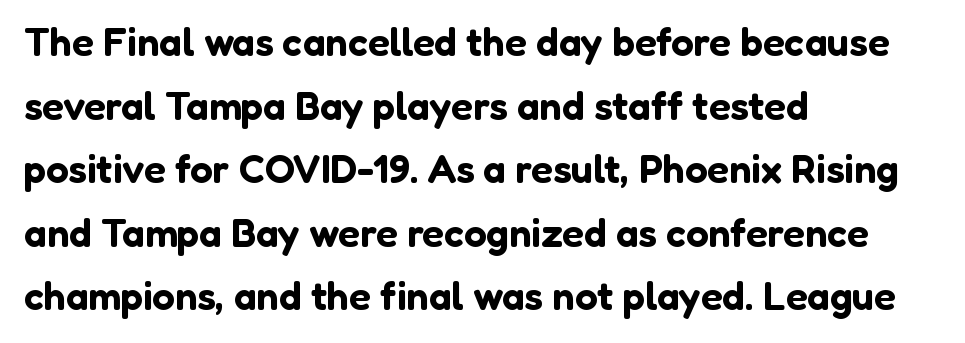
Q: Is the text italic (slanted)? A: No, it is upright.
Q: Is the typeface a serif or a sans-serif typeface? A: Sans-serif.
Q: Is the text underlined? A: No.
Q: How is the paragraph aligned? A: Left-aligned.
Q: Is the spacing between letters normal or unusually wide? A: Normal.
Q: Is the spacing between lines tight, normal or loose? A: Normal.
Q: Width (condensed, normal, or wide)? A: Normal.
Q: Stroke contrast? A: Low.
Q: x-height? A: Medium.
Q: Monospaced? A: No.
